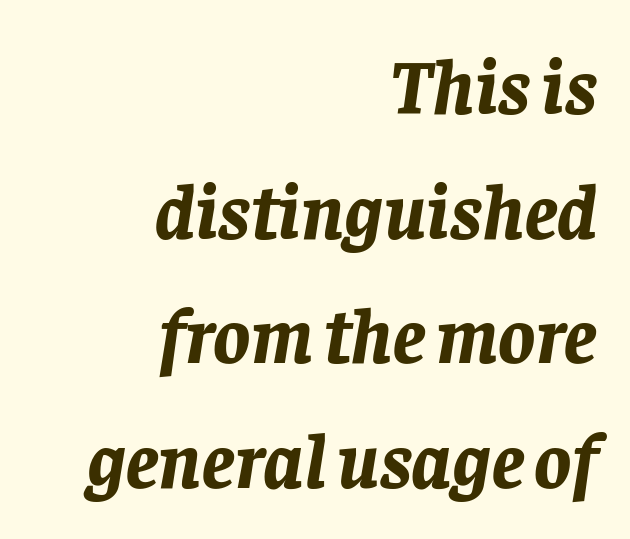
{"italic": "yes", "lean": "right", "slant_degrees": 8, "bold": "yes", "weight": "bold", "width": "normal", "stroke_contrast": "low", "x_height": "large", "monospaced": "no", "underline": "no", "align": "right", "line_spacing": "normal", "line_spacing_ratio": 1.62, "letter_spacing": "normal", "letter_spacing_em": 0.0, "glyph_px": 77}
